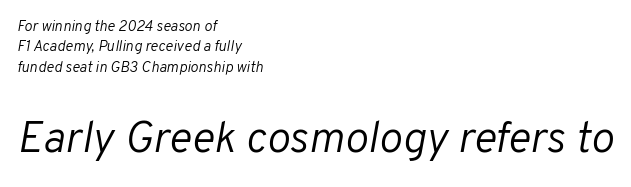
{"italic": "yes", "lean": "right", "slant_degrees": 10, "bold": "no", "weight": "light", "width": "normal", "stroke_contrast": "low", "x_height": "medium", "monospaced": "no", "underline": "no", "align": "left", "line_spacing": "normal", "line_spacing_ratio": 1.36, "letter_spacing": "normal", "letter_spacing_em": 0.0, "larger_block": "second", "size_ratio": 2.93, "glyph_px": 44}
